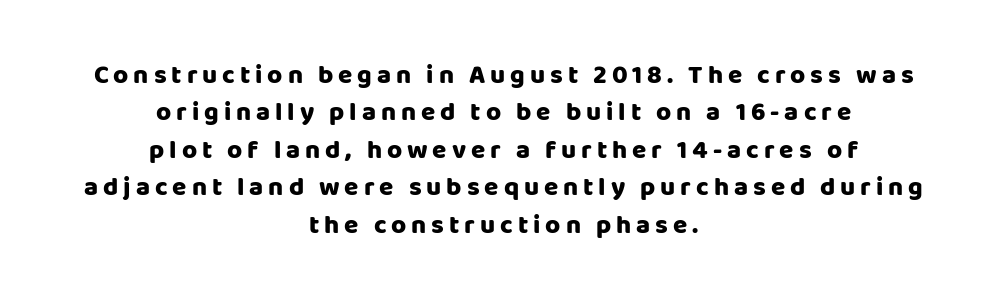
Every stem runs plumb, perpendicular to the baseline. No word sits above an underline. Reading down the column, the eye jumps a familiar distance to each next line. The passage shown is emphatically bold. Does the copy run flush right? No — it is centered line by line.
